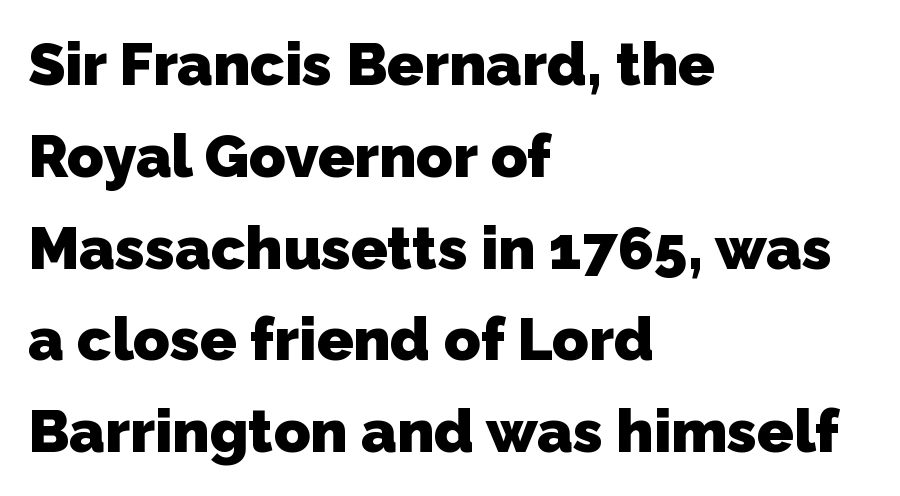
Bold? Absolutely — the strokes are thick and heavy. Each row of text sits above clean, open space. Tracking value appears to be zero — textbook default spacing. If you measured baseline to baseline, you'd find a middling distance. Do the characters align in a grid? No, the font is proportional. Every row of glyphs begins at an identical x-position on the left.
